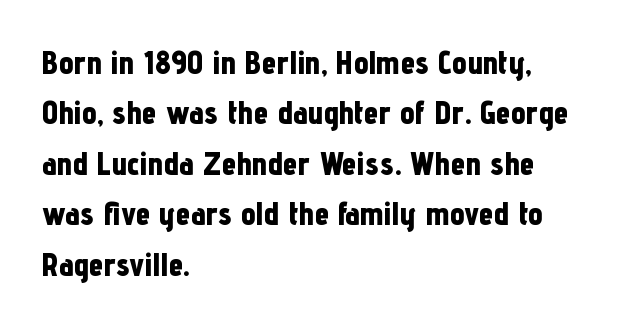
{"serif": "no", "italic": "no", "bold": "yes", "weight": "bold", "width": "condensed", "stroke_contrast": "low", "x_height": "medium", "monospaced": "no", "underline": "no", "align": "left", "line_spacing": "normal", "line_spacing_ratio": 1.53, "letter_spacing": "normal", "letter_spacing_em": 0.0, "glyph_px": 33}
